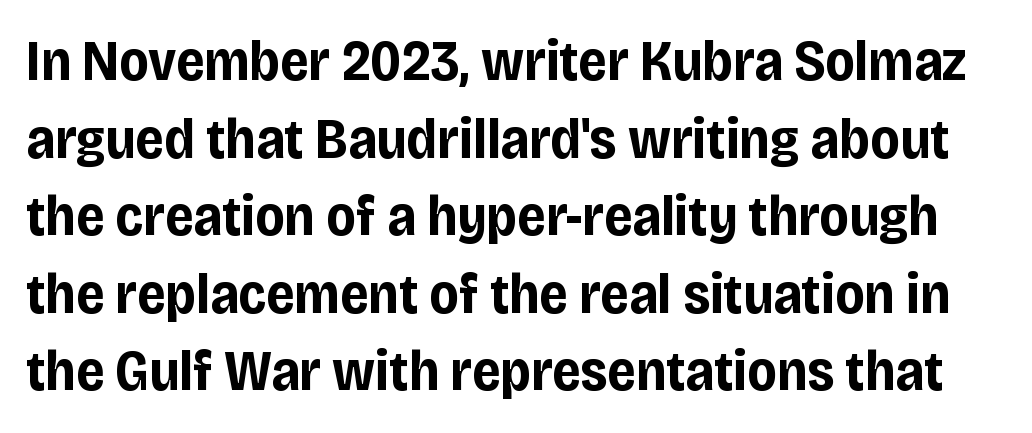
The image shows 57 px bold, condensed sans-serif type, upright; set normal line spacing (1.36x), normal letter spacing, not underlined; low stroke contrast and a large x-height.
